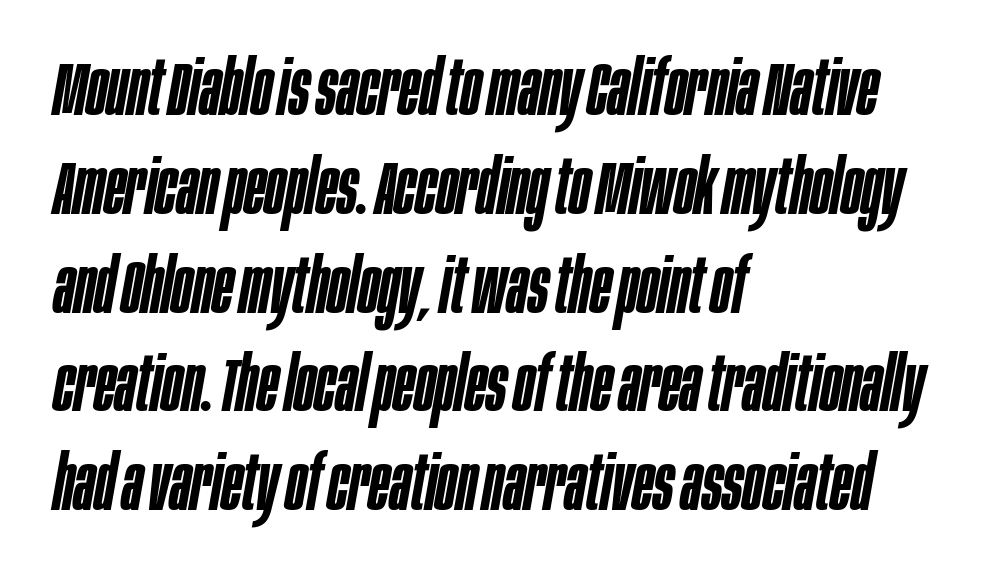
{"italic": "yes", "lean": "right", "slant_degrees": 10, "bold": "semi", "weight": "semibold", "width": "condensed", "stroke_contrast": "low", "x_height": "large", "monospaced": "no", "underline": "no", "align": "left", "line_spacing": "normal", "line_spacing_ratio": 1.3, "letter_spacing": "normal", "letter_spacing_em": 0.0, "glyph_px": 76}
